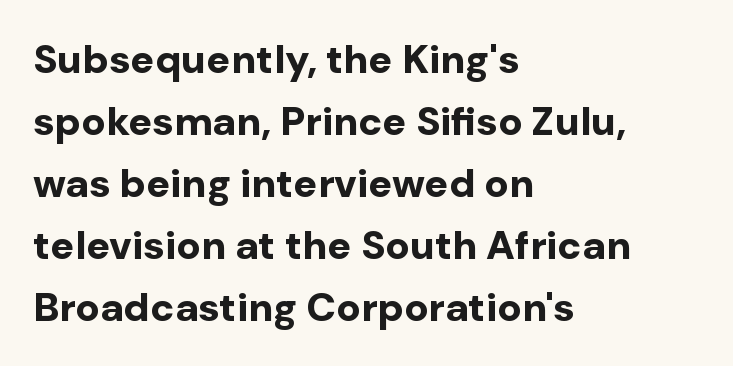
Italic? Not at all — the glyphs are vertical. What weight is shown? A full bold with thick strokes. In terms of leading, this rendering sits right in the middle. Quick note: underline off. Caption: multi-line text, flush left, ragged right. The rendering uses natural spacing where letterforms have individual widths.
